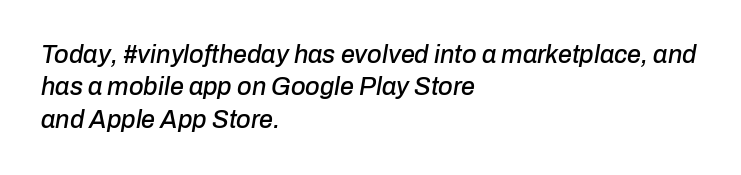
The image shows 25 px text type, italic (leaning right); set left-aligned, normal line spacing (1.3x), normal letter spacing, not underlined.
